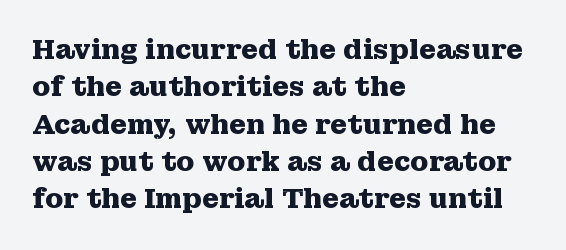
The image shows 27 px bold type, upright; set left-aligned, normal line spacing (1.38x), normal letter spacing, not underlined.
